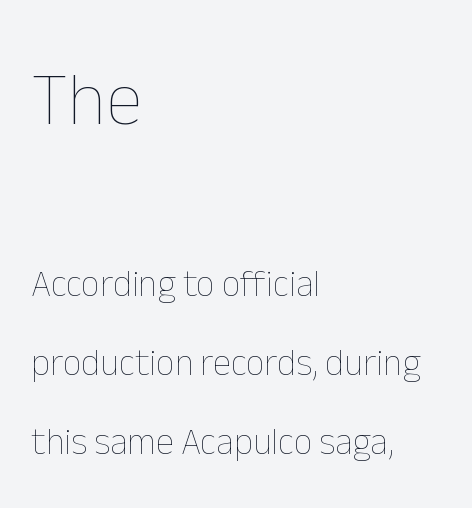
{"italic": "no", "bold": "no", "weight": "thin", "width": "normal", "stroke_contrast": "low", "x_height": "medium", "monospaced": "no", "underline": "no", "align": "left", "line_spacing": "loose", "line_spacing_ratio": 2.14, "letter_spacing": "normal", "letter_spacing_em": 0.0, "larger_block": "first", "size_ratio": 2.0, "glyph_px": 74}
